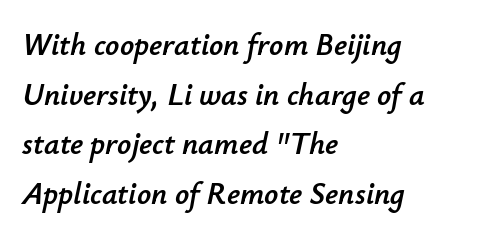
{"italic": "yes", "lean": "right", "slant_degrees": 12, "width": "normal", "stroke_contrast": "low", "x_height": "small", "monospaced": "no", "underline": "no", "align": "left", "line_spacing": "normal", "line_spacing_ratio": 1.6, "letter_spacing": "normal", "letter_spacing_em": 0.0, "glyph_px": 31}
